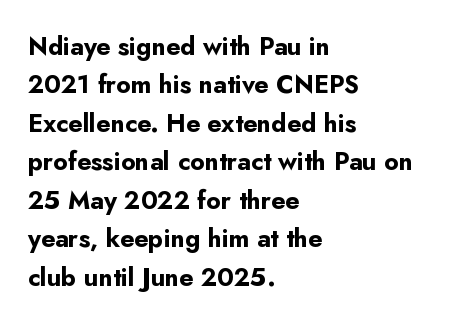
The image shows 25 px bold type, upright; set left-aligned, normal line spacing (1.54x), normal letter spacing, not underlined.
